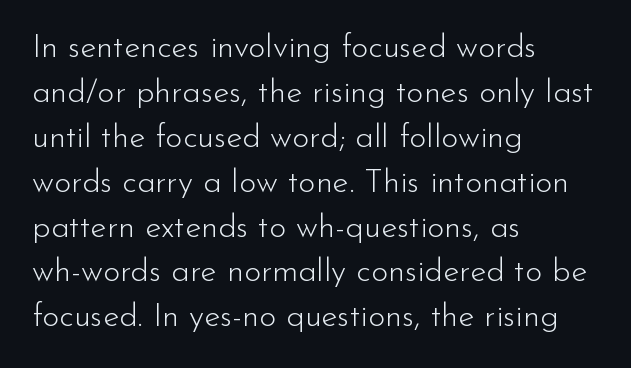
Each new line begins a customary step beneath the previous one. Students, note that the glyphs here touch the page at normal intervals. Letters rest on an invisible, unmarked baseline. No chunkiness to these letters — they're not bold.
